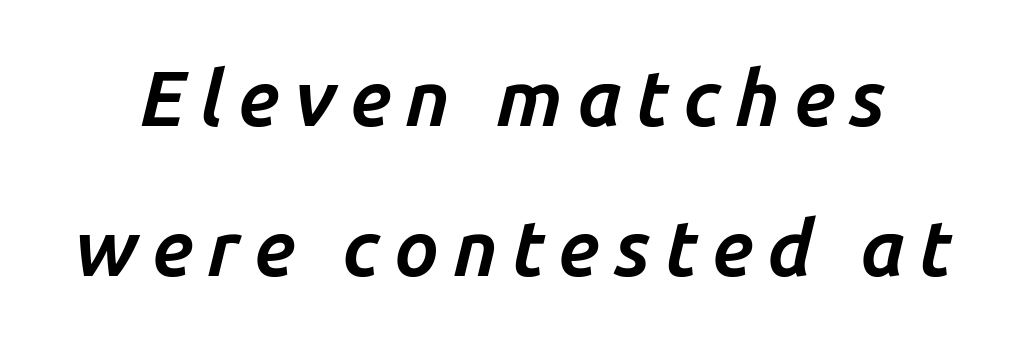
Q: Is the text bold? A: Yes.
Q: Is the text italic (slanted)? A: Yes, it leans right by about 14 degrees.
Q: Is the text underlined? A: No.
Q: Is the spacing between lines tight, normal or loose? A: Loose.
Q: Width (condensed, normal, or wide)? A: Normal.
Q: Stroke contrast? A: Low.
Q: x-height? A: Medium.
Q: Monospaced? A: No.
